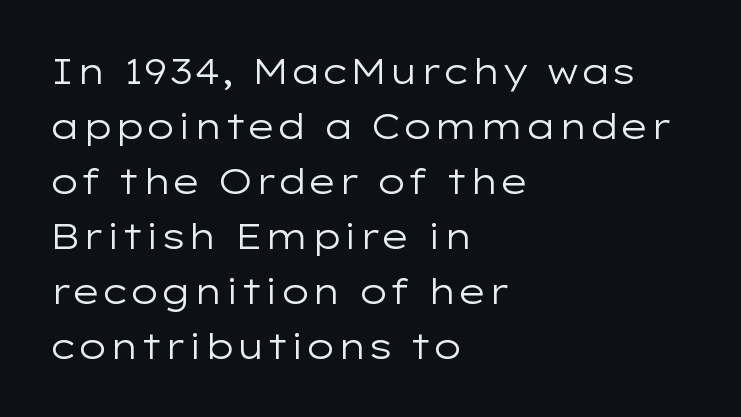
Q: Is the text bold? A: No.
Q: Is the text italic (slanted)? A: No, it is upright.
Q: Is the typeface a serif or a sans-serif typeface? A: Sans-serif.
Q: Is the text underlined? A: No.
Q: How is the paragraph aligned? A: Left-aligned.
Q: Is the spacing between letters normal or unusually wide? A: Normal.
Q: Is the spacing between lines tight, normal or loose? A: Normal.
Q: Width (condensed, normal, or wide)? A: Wide.
Q: Stroke contrast? A: Low.
Q: x-height? A: Medium.
Q: Monospaced? A: No.
